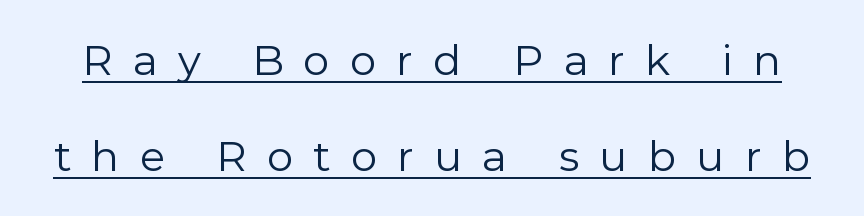
{"serif": "no", "italic": "no", "bold": "no", "weight": "regular", "width": "normal", "stroke_contrast": "low", "x_height": "medium", "monospaced": "no", "underline": "yes", "line_spacing": "loose", "line_spacing_ratio": 2.29, "letter_spacing": "wide", "letter_spacing_em": 0.48, "glyph_px": 42}
